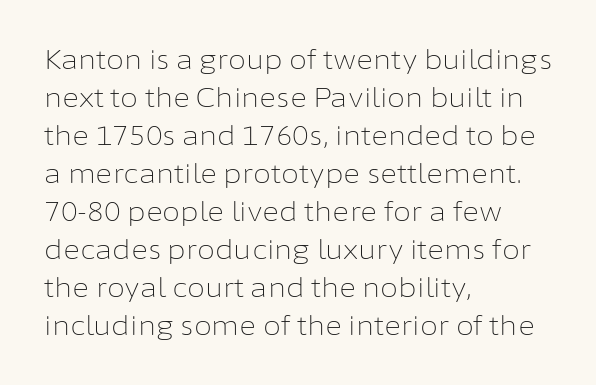
Q: Is the text bold? A: No.
Q: Is the text italic (slanted)? A: No, it is upright.
Q: Is the text underlined? A: No.
Q: How is the paragraph aligned? A: Left-aligned.
Q: Is the spacing between letters normal or unusually wide? A: Normal.
Q: Is the spacing between lines tight, normal or loose? A: Normal.
